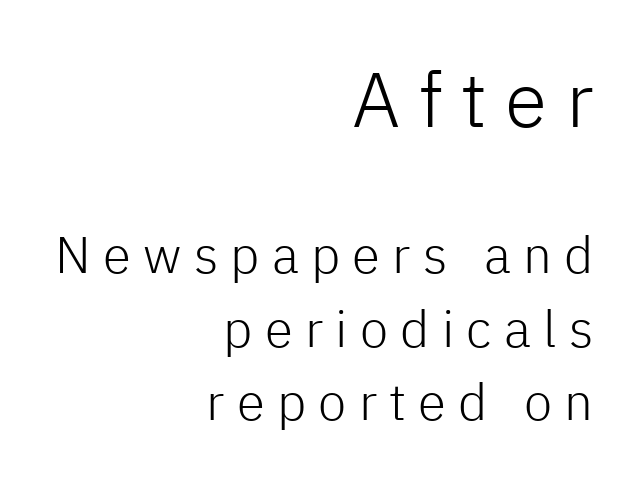
{"serif": "no", "italic": "no", "bold": "no", "weight": "light", "width": "normal", "stroke_contrast": "low", "x_height": "medium", "monospaced": "no", "underline": "no", "align": "right", "line_spacing": "normal", "line_spacing_ratio": 1.44, "letter_spacing": "wide", "letter_spacing_em": 0.24, "larger_block": "first", "size_ratio": 1.51, "glyph_px": 77}
